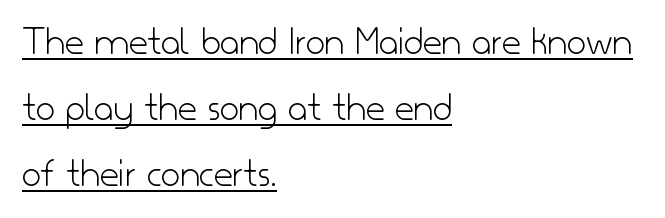
All the whitespace from short lines collects on the right. This is underlined copy, the kind a proofreader might mark for attention. A typesetter would call this leading conventional body-copy spacing. The passage shown is typed in a proportional face where columns would drift. These lines were composed using upright roman letters. This is sans-serif lettering, the kind often seen on screens and signage.
